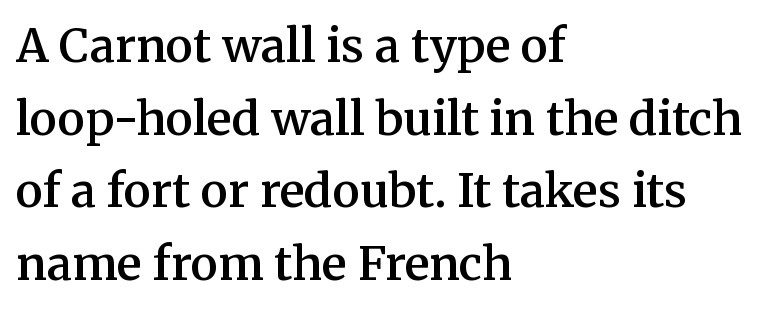
The image shows 46 px semibold serif type, upright; set left-aligned, normal line spacing (1.58x), normal letter spacing, not underlined; medium stroke contrast and a medium x-height.
